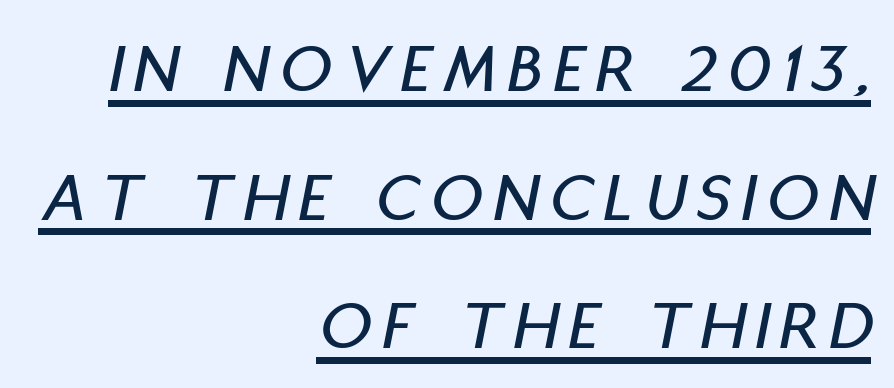
{"italic": "yes", "lean": "right", "slant_degrees": 11, "width": "condensed", "stroke_contrast": "low", "x_height": "large", "monospaced": "no", "underline": "yes", "align": "right", "line_spacing_ratio": 1.81, "glyph_px": 71}
